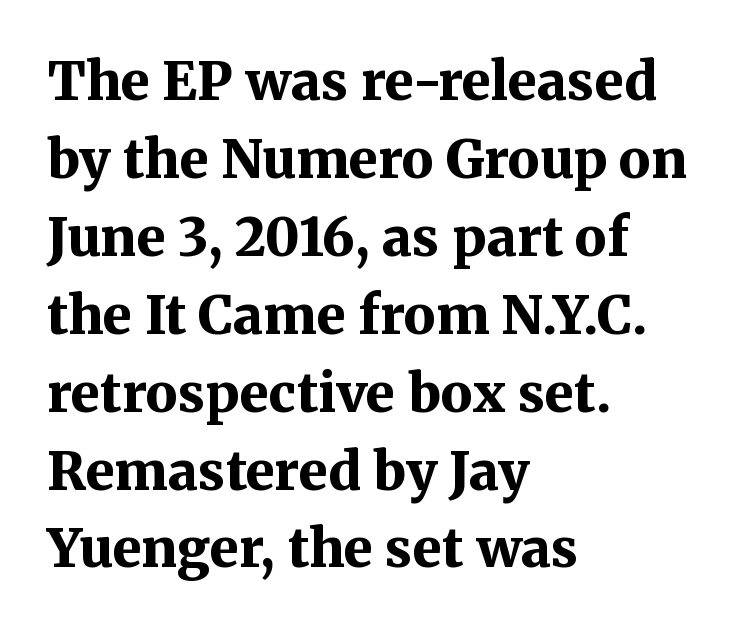
Q: Is the text bold? A: Yes.
Q: Is the text italic (slanted)? A: No, it is upright.
Q: Is the typeface a serif or a sans-serif typeface? A: Serif.
Q: Is the text underlined? A: No.
Q: How is the paragraph aligned? A: Left-aligned.
Q: Is the spacing between letters normal or unusually wide? A: Normal.
Q: Is the spacing between lines tight, normal or loose? A: Normal.
Q: Width (condensed, normal, or wide)? A: Normal.
Q: Stroke contrast? A: Medium.
Q: x-height? A: Medium.
Q: Monospaced? A: No.
